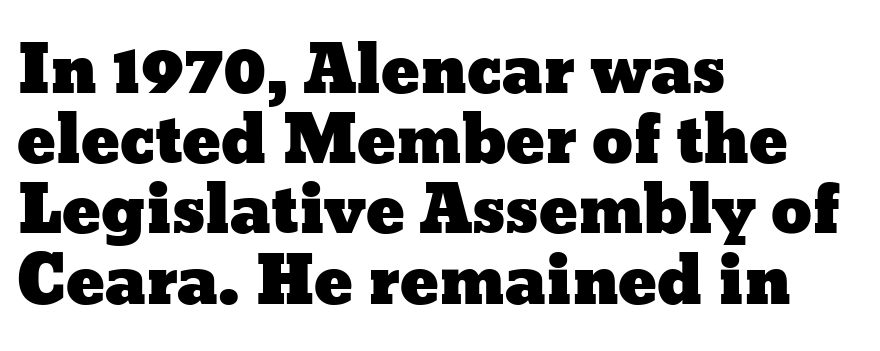
Q: Is the text italic (slanted)? A: No, it is upright.
Q: Is the text underlined? A: No.
Q: How is the paragraph aligned? A: Left-aligned.
Q: Is the spacing between letters normal or unusually wide? A: Normal.
Q: Is the spacing between lines tight, normal or loose? A: Tight.
Q: Width (condensed, normal, or wide)? A: Wide.
Q: Stroke contrast? A: Low.
Q: x-height? A: Medium.
Q: Monospaced? A: No.
